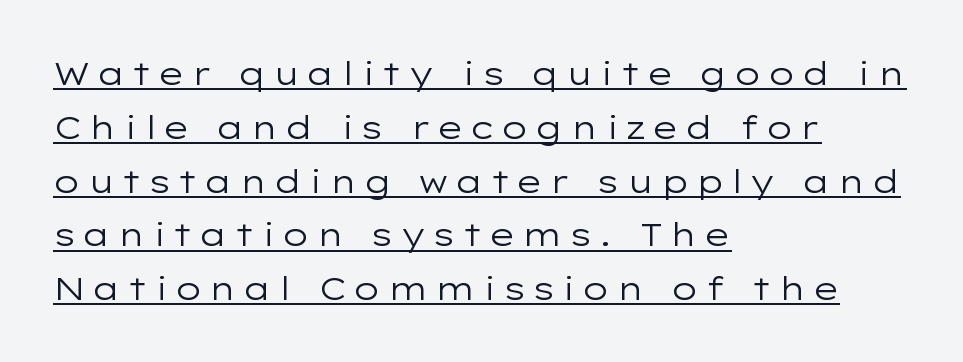
{"serif": "no", "italic": "no", "bold": "no", "weight": "regular", "width": "wide", "stroke_contrast": "low", "x_height": "medium", "monospaced": "no", "underline": "yes", "align": "left", "line_spacing": "normal", "line_spacing_ratio": 1.68, "glyph_px": 32}
